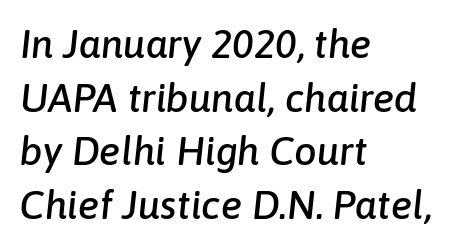
This is oblique type, the kind used for emphasis or titles. Do the characters align in a grid? No, the font is proportional. Does extra space separate the letters? No, they use regular spacing. One-word summary of the alignment: left. The string is rendered with underlining switched off. Rows of type keep a routine distance in the vertical direction.
